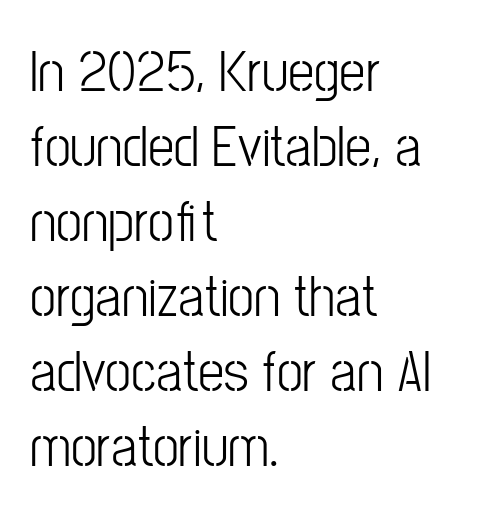
The image shows 59 px condensed sans-serif type, upright; set left-aligned, normal line spacing (1.27x), normal letter spacing, not underlined; low stroke contrast and a medium x-height.
